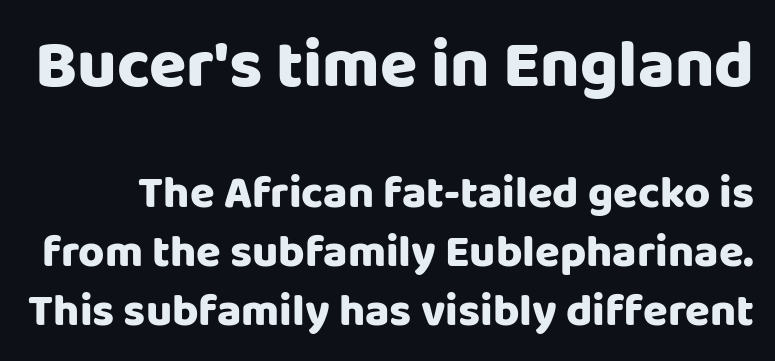
Look at the tracking — it's just the regular setting, nothing added. The typography opts for an upright posture over an oblique one. The lines sit at an ordinary, default distance from one another. The designer gave the opening block more size than the closing block. Here the designer chose a conventional face with non-uniform glyph widths. The passage shown is typeset with a sans-serif family.
